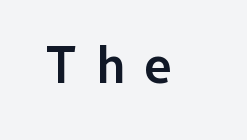
Q: Is the text bold? A: Semi-bold.
Q: Is the text italic (slanted)? A: No, it is upright.
Q: Is the typeface a serif or a sans-serif typeface? A: Sans-serif.
Q: Is the text underlined? A: No.
Q: Is the spacing between letters normal or unusually wide? A: Unusually wide.
Q: Width (condensed, normal, or wide)? A: Normal.
Q: Stroke contrast? A: Low.
Q: x-height? A: Medium.
Q: Monospaced? A: No.
